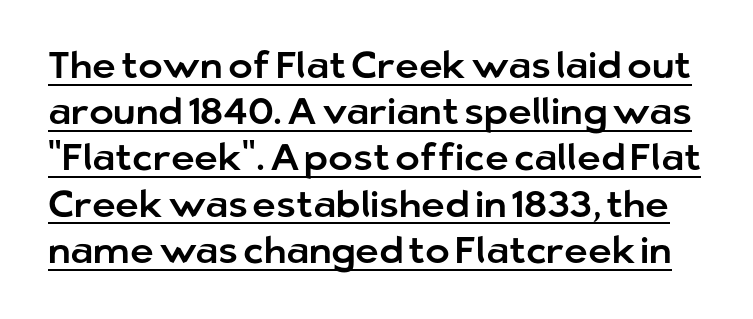
{"serif": "no", "italic": "no", "width": "normal", "stroke_contrast": "low", "x_height": "medium", "monospaced": "no", "underline": "yes", "line_spacing": "normal", "line_spacing_ratio": 1.25, "letter_spacing": "normal", "letter_spacing_em": 0.0, "glyph_px": 37}
